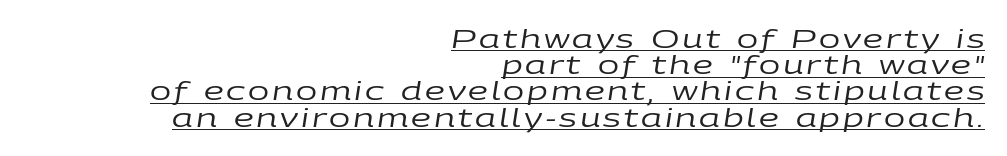
Q: Is the text bold? A: No.
Q: Is the text italic (slanted)? A: Yes, it leans right by about 9 degrees.
Q: Is the text underlined? A: Yes.
Q: How is the paragraph aligned? A: Right-aligned.
Q: Is the spacing between lines tight, normal or loose? A: Tight.
